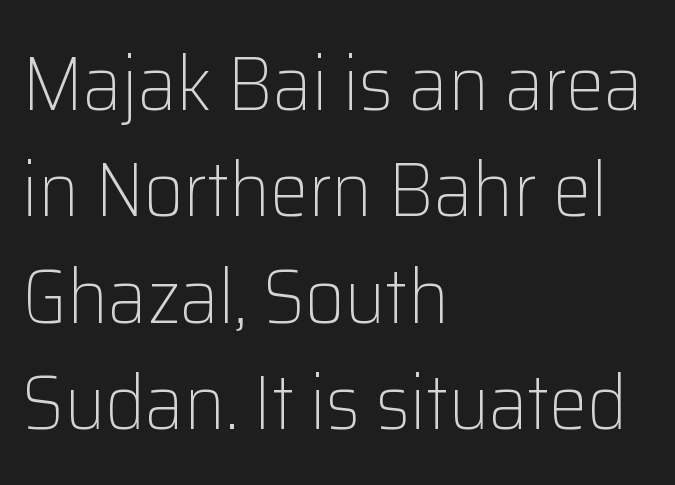
Q: Is the text bold? A: No.
Q: Is the text italic (slanted)? A: No, it is upright.
Q: Is the typeface a serif or a sans-serif typeface? A: Sans-serif.
Q: Is the text underlined? A: No.
Q: How is the paragraph aligned? A: Left-aligned.
Q: Is the spacing between letters normal or unusually wide? A: Normal.
Q: Is the spacing between lines tight, normal or loose? A: Normal.
Q: Width (condensed, normal, or wide)? A: Normal.
Q: Stroke contrast? A: Low.
Q: x-height? A: Medium.
Q: Monospaced? A: No.
